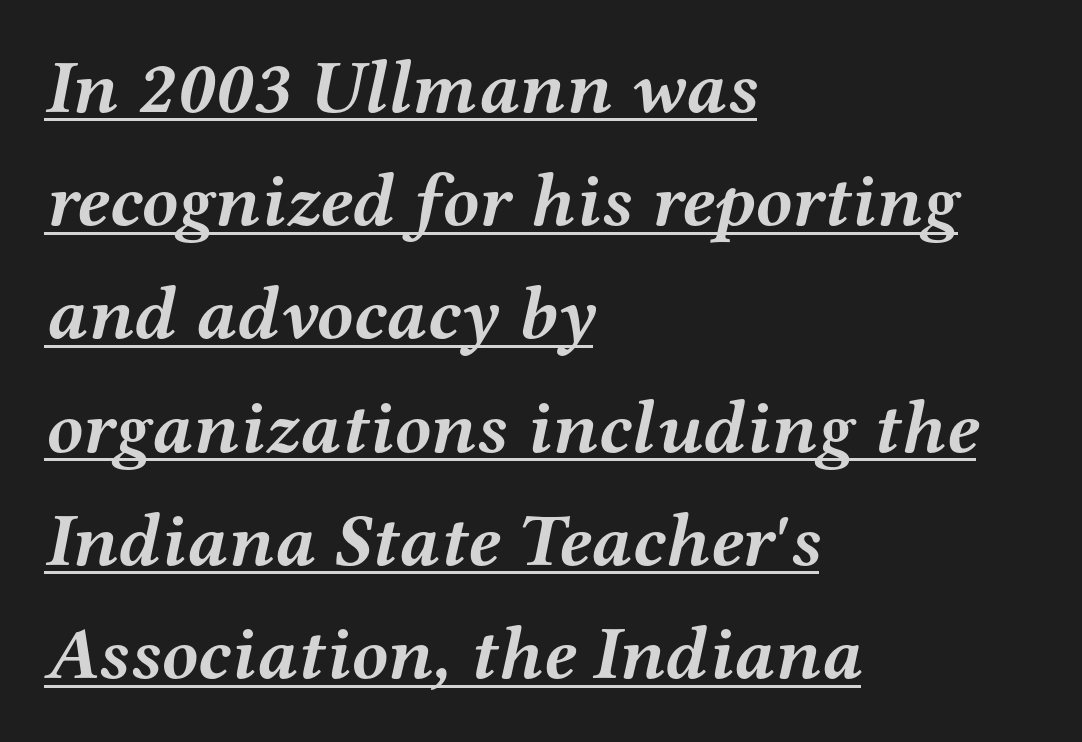
{"serif": "yes", "italic": "yes", "lean": "right", "slant_degrees": 12, "bold": "yes", "weight": "semibold", "width": "wide", "stroke_contrast": "medium", "x_height": "medium", "monospaced": "no", "underline": "yes", "align": "left", "line_spacing": "normal", "line_spacing_ratio": 1.51, "letter_spacing": "normal", "letter_spacing_em": 0.0, "glyph_px": 75}
